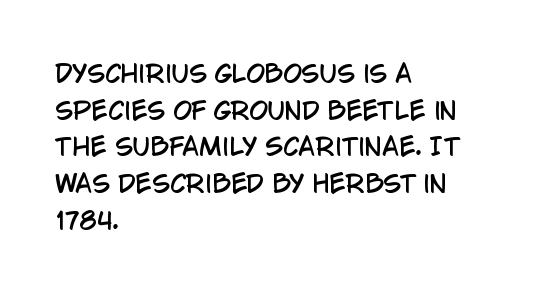
{"italic": "no", "underline": "no", "align": "left", "line_spacing": "normal", "line_spacing_ratio": 1.53, "letter_spacing": "normal", "letter_spacing_em": 0.0, "glyph_px": 24}
